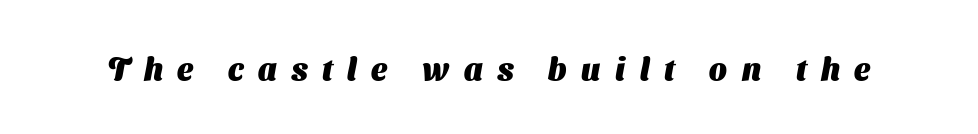
Q: Is the text bold? A: Yes.
Q: Is the typeface a serif or a sans-serif typeface? A: Sans-serif.
Q: Is the text underlined? A: No.
Q: Is the spacing between letters normal or unusually wide? A: Unusually wide.
Q: Width (condensed, normal, or wide)? A: Normal.
Q: Stroke contrast? A: Medium.
Q: x-height? A: Medium.
Q: Monospaced? A: No.
